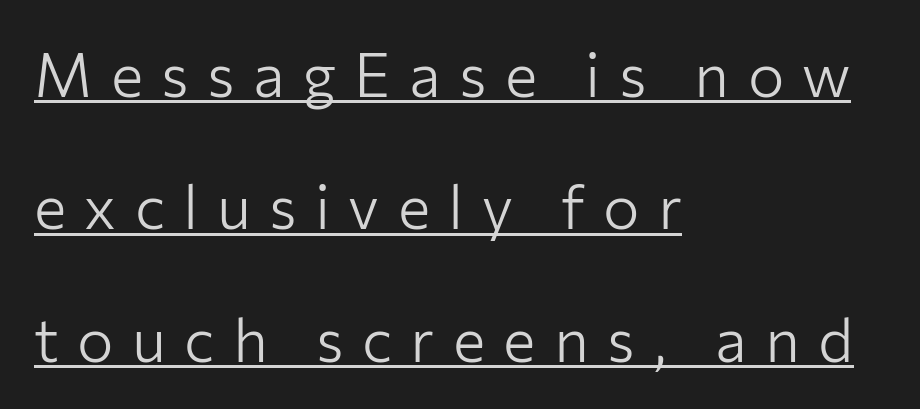
If you drew a ruler down the left edge, every line would touch it. Each word looks stretched out because of the extra space between its letters. Proportional: the letters do not fall into vertical columns. Think standard paragraph weight, or any step lighter than that.
